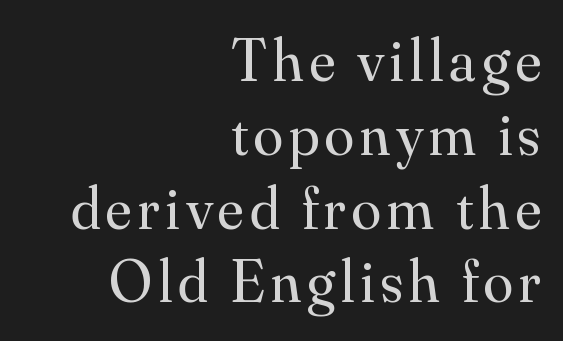
The image shows 60 px regular-weight serif type, upright; set right-aligned, line spacing 1.23x, not underlined; medium stroke contrast and a small x-height.
